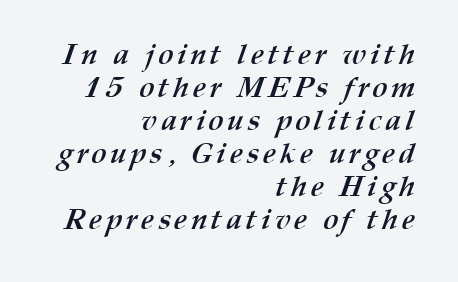
Q: Is the text bold? A: Yes.
Q: Is the text underlined? A: No.
Q: How is the paragraph aligned? A: Right-aligned.
Q: Is the spacing between lines tight, normal or loose? A: Tight.
Q: Width (condensed, normal, or wide)? A: Normal.
Q: Stroke contrast? A: Medium.
Q: x-height? A: Medium.
Q: Monospaced? A: No.
